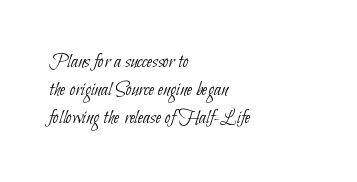
{"bold": "no", "underline": "no", "align": "left", "line_spacing": "normal", "line_spacing_ratio": 1.34, "letter_spacing": "normal", "letter_spacing_em": 0.0, "glyph_px": 21}
